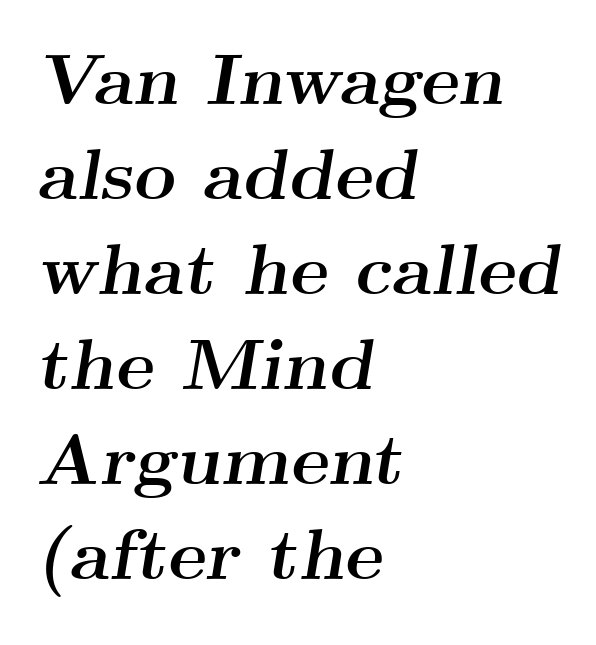
The image shows 72 px semibold, wide serif type, italic (leaning right); set left-aligned, normal line spacing (1.32x), normal letter spacing, not underlined; medium stroke contrast and a small x-height.
